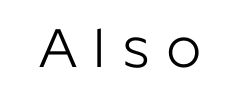
Q: Is the text bold? A: No.
Q: Is the text italic (slanted)? A: No, it is upright.
Q: Is the typeface a serif or a sans-serif typeface? A: Sans-serif.
Q: Is the text underlined? A: No.
Q: Is the spacing between letters normal or unusually wide? A: Unusually wide.
Q: Width (condensed, normal, or wide)? A: Normal.
Q: Stroke contrast? A: Low.
Q: x-height? A: Medium.
Q: Monospaced? A: No.
